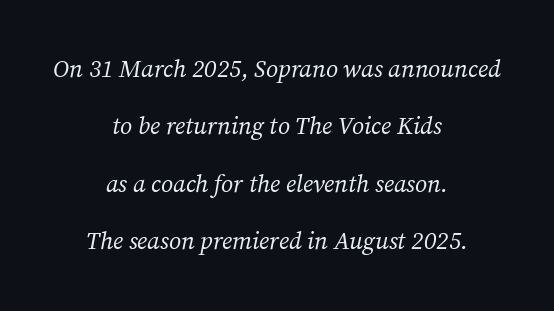
{"italic": "yes", "lean": "right", "slant_degrees": 12, "bold": "no", "underline": "no", "align": "center", "line_spacing": "loose", "line_spacing_ratio": 2.39, "letter_spacing": "normal", "letter_spacing_em": 0.0, "glyph_px": 24}
